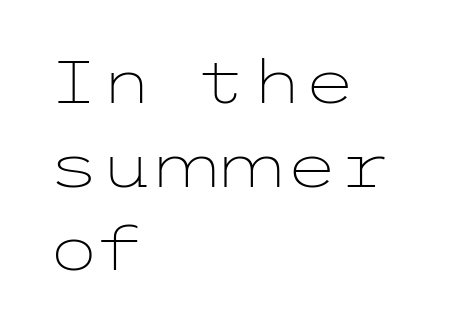
A typesetter would call this leading conventional body-copy spacing. Compared with a centered layout, this one pins lines to the left instead. Unmarked baselines from the first word to the last. Posture: vertical.
